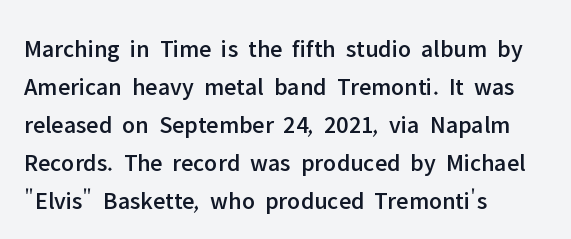
Plain, unruled lines of type. Each word holds together tightly as a unit, with standard inter-letter gaps. Every row of glyphs begins at an identical x-position on the left. Leading matches the norm, producing a regular column.
